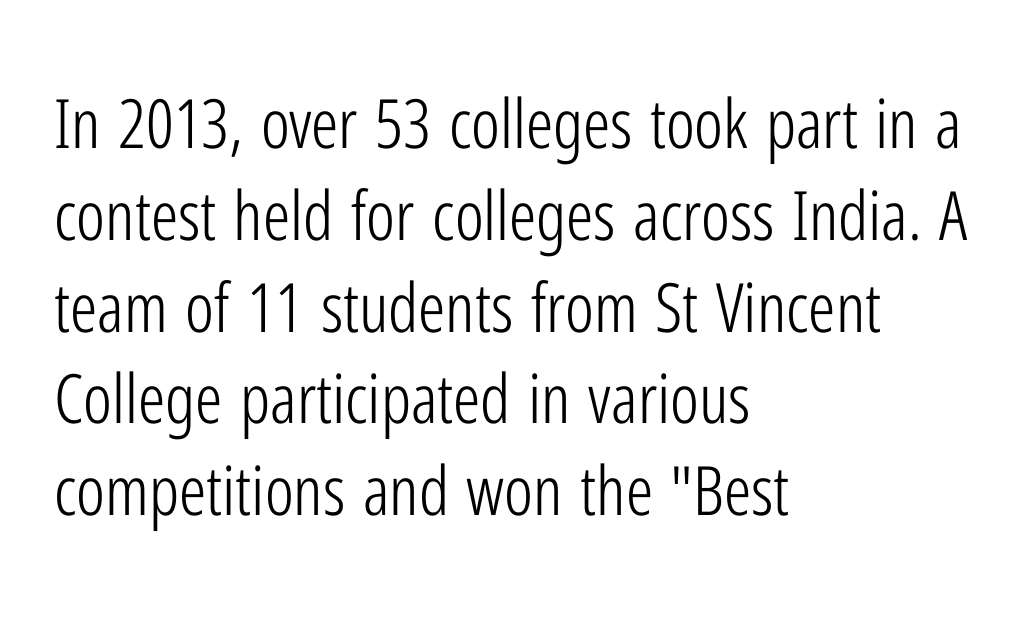
The paragraph shown leans on its left margin. Weight: regular or lighter. Clear beneath every line of the passage. What kind of face is this? One without serifs — a sans. This is the regular roman posture of the typeface.
